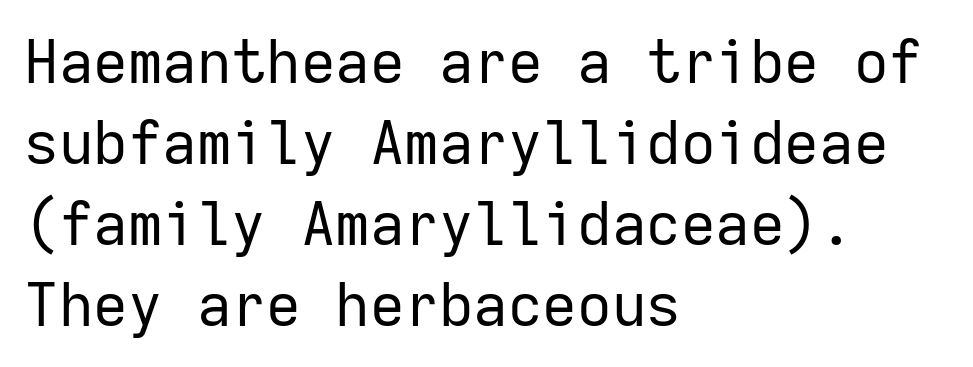
The image shows 60 px regular-weight sans-serif type, upright, monospaced; set left-aligned, normal line spacing (1.35x), normal letter spacing, not underlined; low stroke contrast and a medium x-height.
